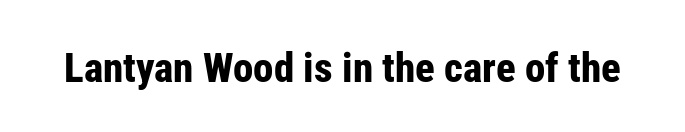
This rendering leaves character spacing at its baseline value. In terms of posture, this sample is upright. Grotesque or geometric, the face here clearly has no serifs. Heavy-handed strokes throughout: this text is bold. Think of a printed novel: that variable character pitch is what you see here. This rendering features lettering with no underline.
